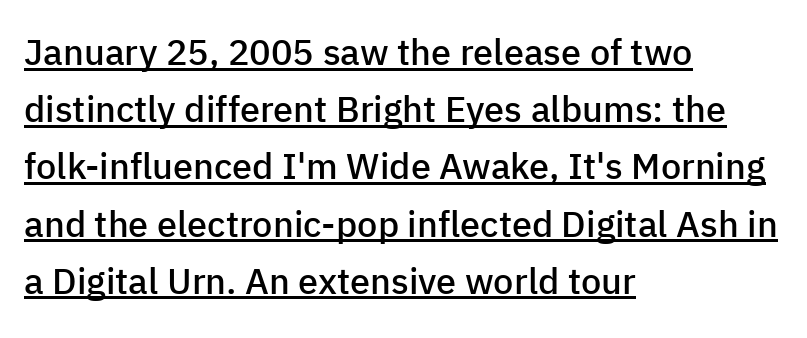
{"serif": "no", "italic": "no", "bold": "semi", "weight": "semibold", "width": "normal", "stroke_contrast": "low", "x_height": "medium", "monospaced": "no", "underline": "yes", "align": "left", "line_spacing": "normal", "line_spacing_ratio": 1.59, "letter_spacing": "normal", "letter_spacing_em": 0.0, "glyph_px": 36}
